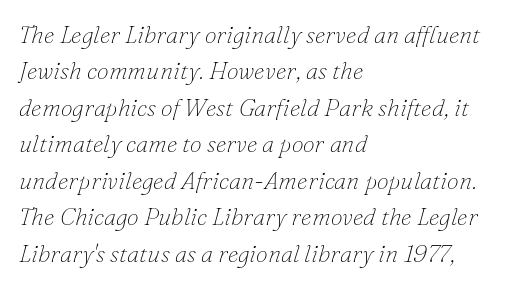
If you drew a ruler down the left edge, every line would touch it. Look at the tracking — it's just the regular setting, nothing added. No word sits above an underline. Stems and bowls with no extra thickness — not bold.
